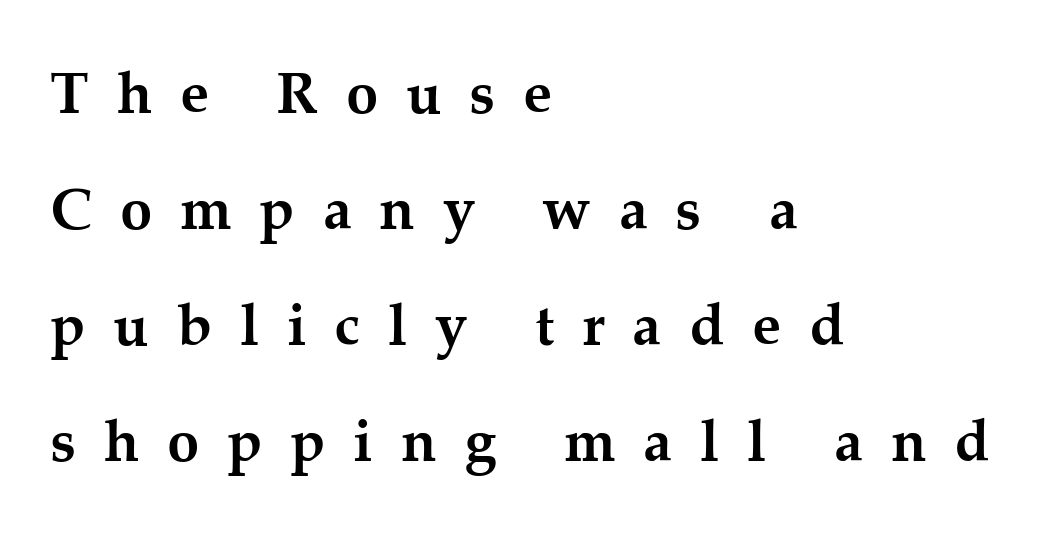
Q: Is the text bold? A: Yes.
Q: Is the text italic (slanted)? A: No, it is upright.
Q: Is the typeface a serif or a sans-serif typeface? A: Serif.
Q: Is the text underlined? A: No.
Q: How is the paragraph aligned? A: Left-aligned.
Q: Is the spacing between letters normal or unusually wide? A: Unusually wide.
Q: Is the spacing between lines tight, normal or loose? A: Loose.
Q: Width (condensed, normal, or wide)? A: Normal.
Q: Stroke contrast? A: Medium.
Q: x-height? A: Medium.
Q: Monospaced? A: No.
